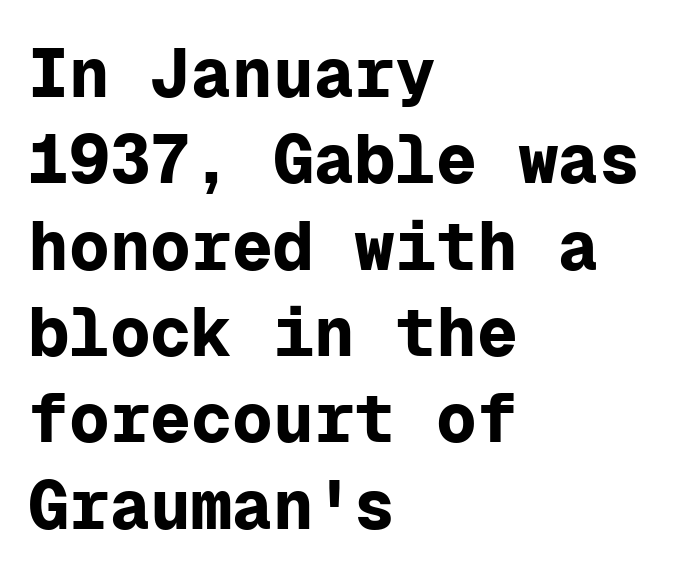
The image shows 68 px bold sans-serif type, upright, monospaced; set left-aligned, normal line spacing (1.27x), normal letter spacing, not underlined; low stroke contrast and a medium x-height.
